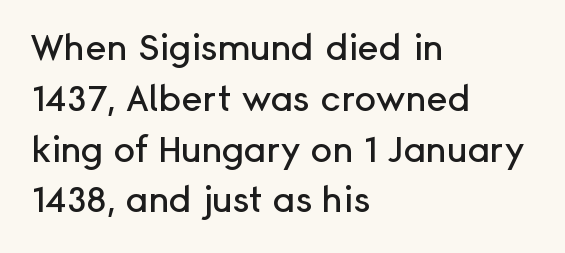
Q: Is the text italic (slanted)? A: No, it is upright.
Q: Is the typeface a serif or a sans-serif typeface? A: Sans-serif.
Q: Is the text underlined? A: No.
Q: How is the paragraph aligned? A: Left-aligned.
Q: Is the spacing between letters normal or unusually wide? A: Normal.
Q: Is the spacing between lines tight, normal or loose? A: Normal.
Q: Width (condensed, normal, or wide)? A: Normal.
Q: Stroke contrast? A: Low.
Q: x-height? A: Medium.
Q: Monospaced? A: No.
